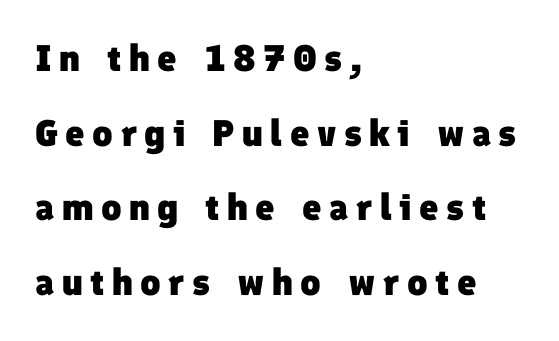
Descenders are the only things crossing below the line. Caption: expanded tracking, letters set apart. The letters carry no serifs — their stems end cleanly without finishing strokes. Weight: bold.
